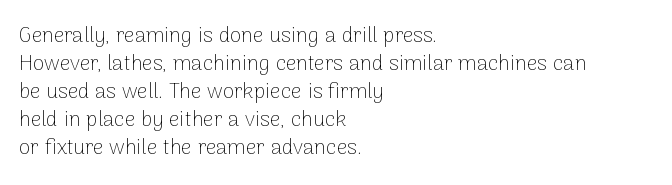
Q: Is the text bold? A: No.
Q: Is the text italic (slanted)? A: No, it is upright.
Q: Is the text underlined? A: No.
Q: How is the paragraph aligned? A: Left-aligned.
Q: Is the spacing between letters normal or unusually wide? A: Normal.
Q: Is the spacing between lines tight, normal or loose? A: Normal.
